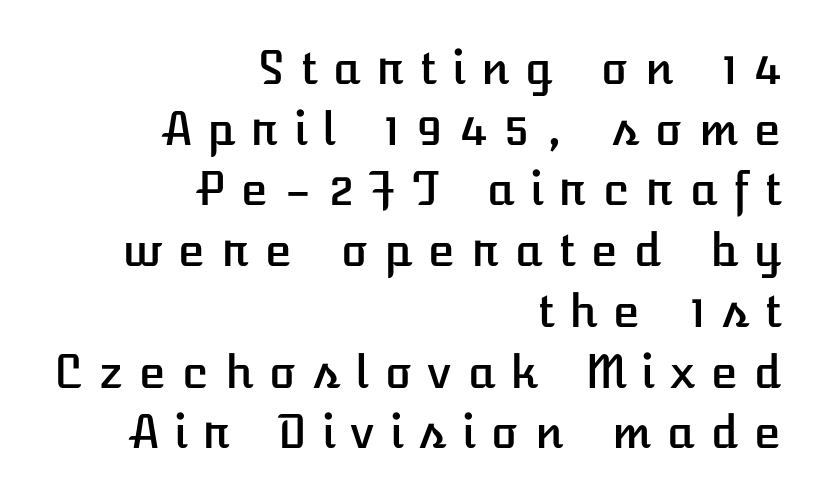
The image shows 45 px text type, upright; set right-aligned, normal line spacing (1.35x), unusually wide letter spacing (+0.3 em), not underlined; low stroke contrast and a medium x-height.
